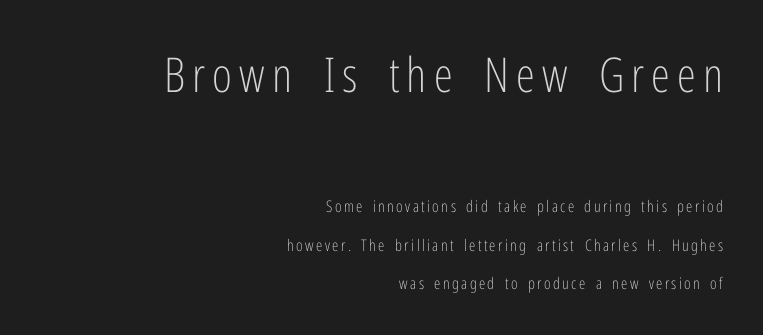
The image shows 48 px light, condensed sans-serif type, upright; set right-aligned, loose line spacing (2.41x), not underlined; the first (top) block is 3.0x larger; low stroke contrast and a medium x-height.
